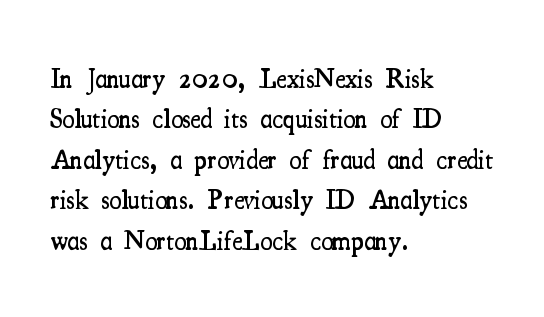
Glyph-to-glyph distance matches everyday printed text. Beneath every word, the page is bare. What's the leading like? Ordinary, nothing unusual. Typographic density is moderately raised because the face is semibold. Vertical strokes here are truly vertical.
